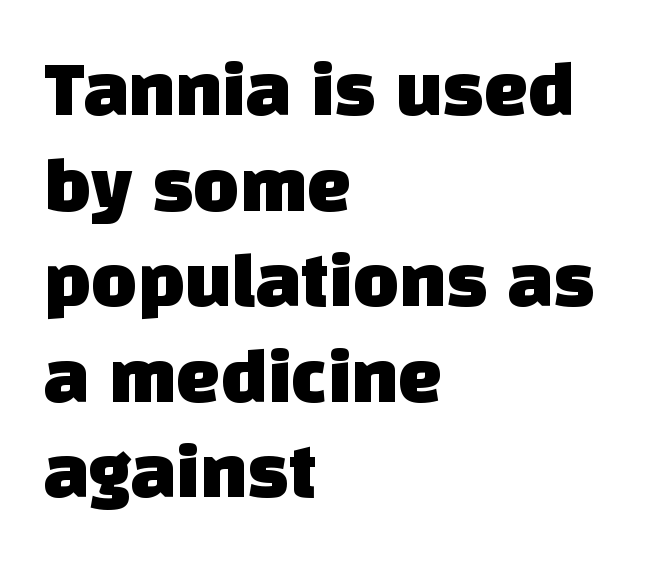
Descenders are the only things crossing below the line. Nothing unusual about the tracking: characters are spaced as the font intends. Check where the strokes stop: nothing finishes them off — pure sans. Character widths vary here, with narrow letters taking less room than wide ones. The text block is weighted toward the left margin, trailing off unevenly rightward.
